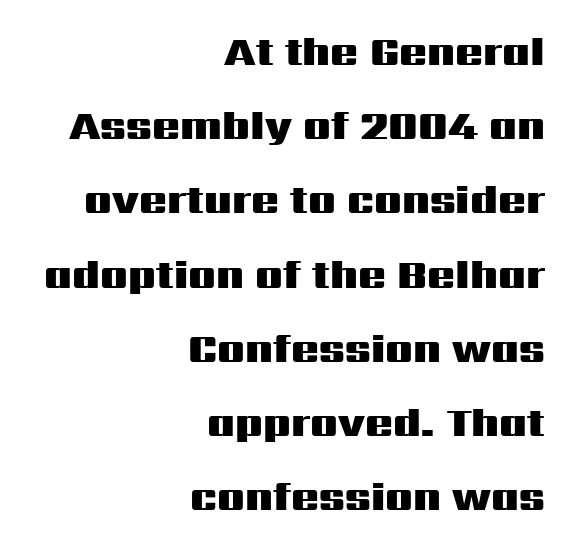
{"serif": "no", "italic": "no", "bold": "yes", "weight": "heavy", "width": "wide", "stroke_contrast": "medium", "x_height": "medium", "monospaced": "no", "underline": "no", "align": "right", "line_spacing_ratio": 1.81, "letter_spacing": "normal", "letter_spacing_em": 0.0, "glyph_px": 41}
